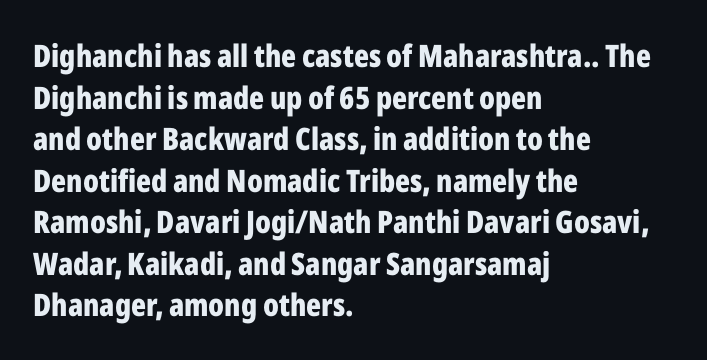
{"serif": "no", "italic": "no", "bold": "yes", "weight": "bold", "width": "condensed", "stroke_contrast": "low", "x_height": "medium", "monospaced": "no", "underline": "no", "align": "left", "line_spacing": "normal", "line_spacing_ratio": 1.34, "letter_spacing": "normal", "letter_spacing_em": 0.0, "glyph_px": 31}
